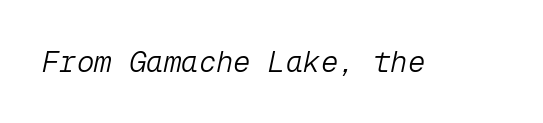
{"italic": "yes", "lean": "right", "slant_degrees": 12, "bold": "no", "weight": "light", "width": "normal", "stroke_contrast": "low", "x_height": "medium", "monospaced": "yes", "underline": "no", "letter_spacing": "normal", "letter_spacing_em": 0.0, "glyph_px": 29}
